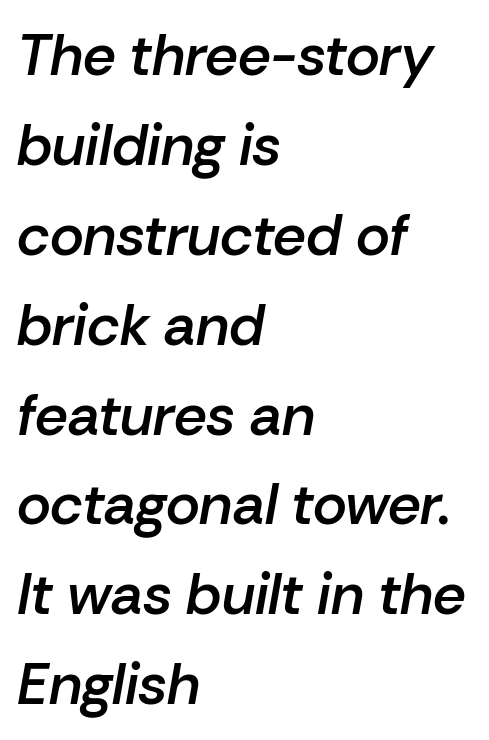
{"italic": "yes", "lean": "right", "slant_degrees": 10, "bold": "semi", "weight": "semibold", "width": "normal", "stroke_contrast": "low", "x_height": "medium", "monospaced": "no", "underline": "no", "align": "left", "line_spacing": "normal", "line_spacing_ratio": 1.55, "letter_spacing": "normal", "letter_spacing_em": 0.0, "glyph_px": 58}
